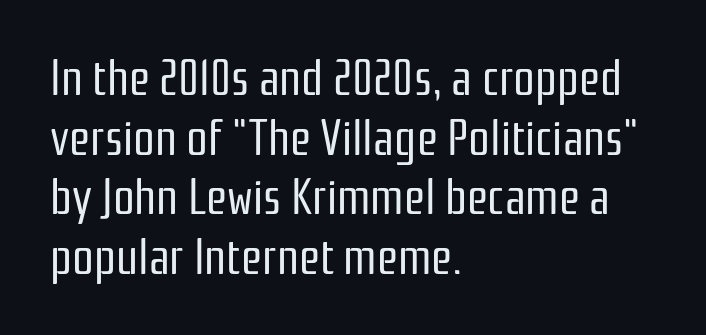
The image shows 48 px regular-weight, condensed sans-serif type, upright; set left-aligned, line spacing 1.24x, normal letter spacing, not underlined; low stroke contrast and a medium x-height.
